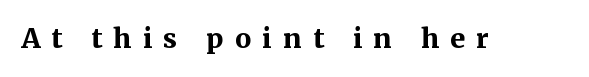
{"italic": "no", "bold": "yes", "underline": "no", "letter_spacing": "wide", "letter_spacing_em": 0.42, "glyph_px": 27}
